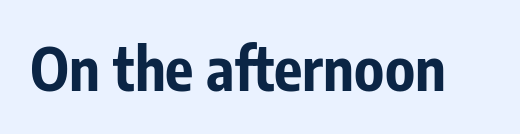
Q: Is the text bold? A: Yes.
Q: Is the text italic (slanted)? A: No, it is upright.
Q: Is the typeface a serif or a sans-serif typeface? A: Sans-serif.
Q: Is the text underlined? A: No.
Q: Is the spacing between letters normal or unusually wide? A: Normal.
Q: Width (condensed, normal, or wide)? A: Condensed.
Q: Stroke contrast? A: Low.
Q: x-height? A: Medium.
Q: Monospaced? A: No.
